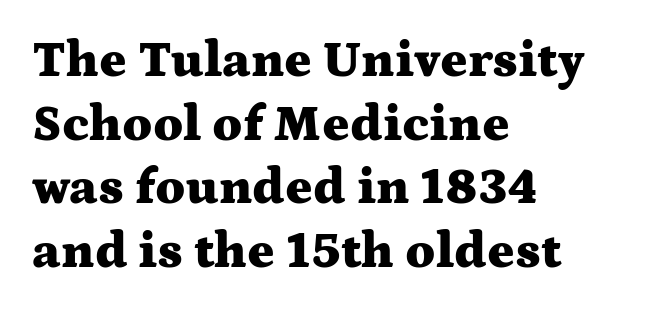
{"serif": "yes", "italic": "no", "bold": "yes", "weight": "heavy", "width": "wide", "stroke_contrast": "medium", "x_height": "medium", "monospaced": "no", "underline": "no", "align": "left", "line_spacing": "normal", "line_spacing_ratio": 1.25, "letter_spacing": "normal", "letter_spacing_em": 0.0, "glyph_px": 51}
